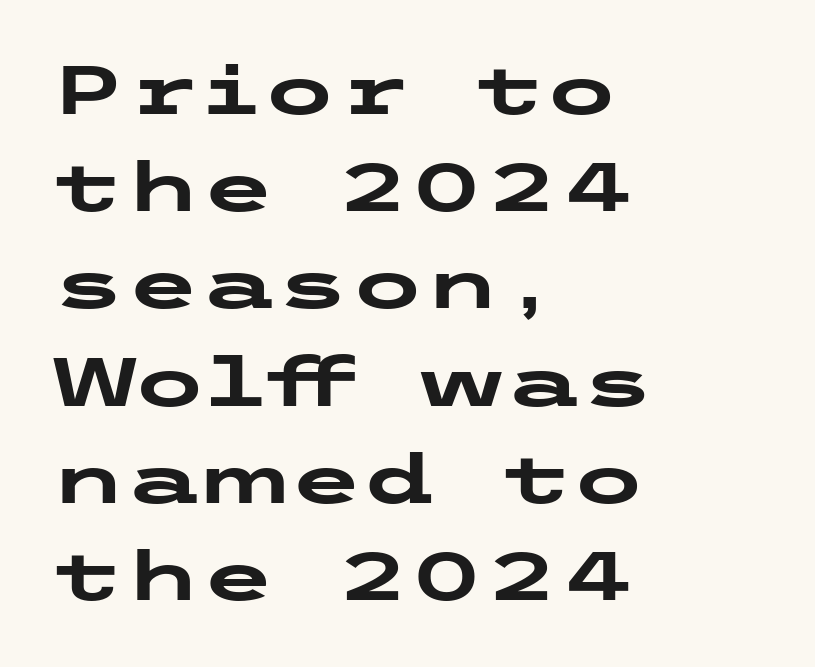
Each row of text sits above clean, open space. Does the leading feel generous? No, just average. Alignment: flush left. Emphasis by weight is at full strength: bold. Posture: upright roman.
